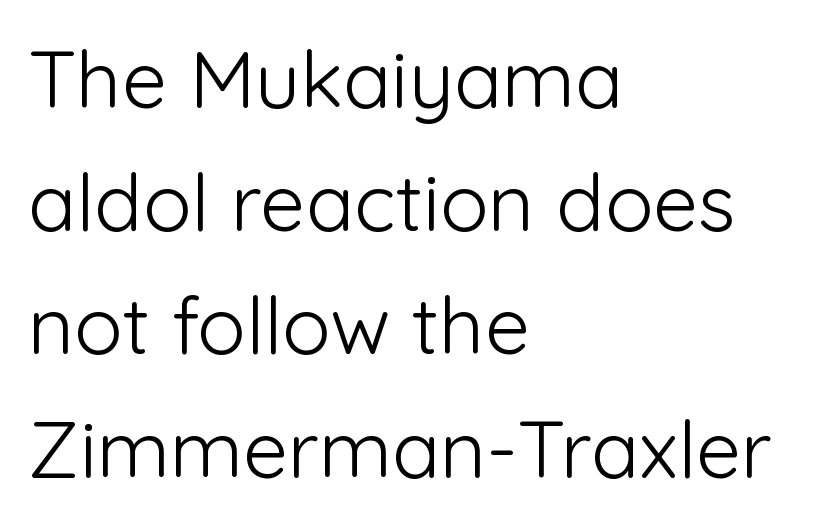
The image shows 80 px light sans-serif type, upright; set left-aligned, normal line spacing (1.54x), normal letter spacing, not underlined; low stroke contrast and a medium x-height.
